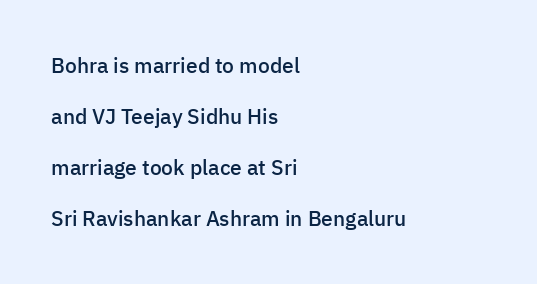
{"italic": "no", "bold": "semi", "underline": "no", "align": "left", "line_spacing": "loose", "line_spacing_ratio": 2.43, "letter_spacing": "normal", "letter_spacing_em": 0.0, "glyph_px": 21}
